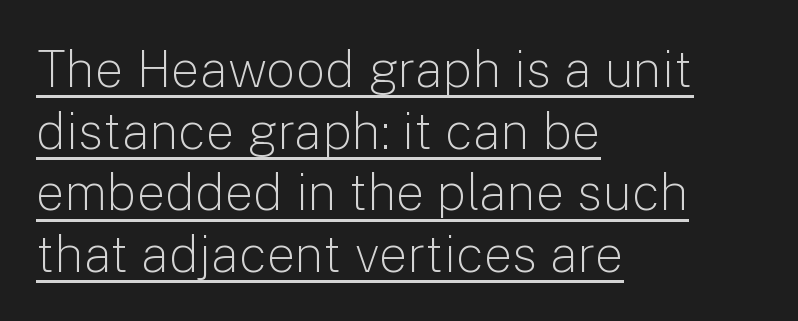
{"serif": "no", "italic": "no", "bold": "no", "weight": "light", "width": "normal", "stroke_contrast": "low", "x_height": "medium", "monospaced": "no", "underline": "yes", "align": "left", "line_spacing_ratio": 1.21, "letter_spacing": "normal", "letter_spacing_em": 0.0, "glyph_px": 51}
